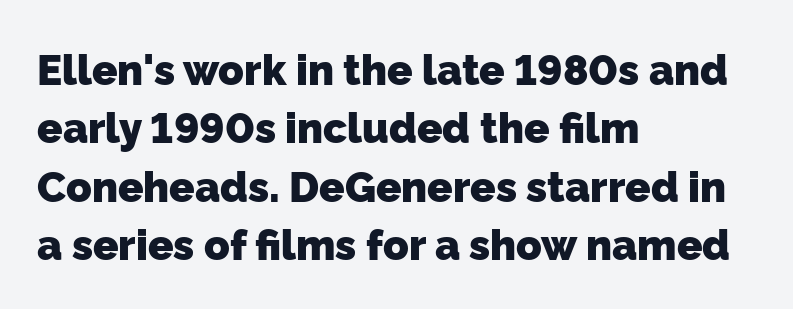
Is this a fixed-width face? No — the glyphs have proportional, varying widths. The passage shown is typeset with a sans-serif family. Caption: standard tracking, unaltered. Baseline-to-baseline distance is the conventional proportion of letter height.
